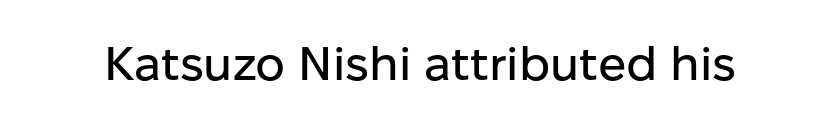
Each letter keeps its own natural width here, so spacing adapts to shape. A typesetter would label this face a sans. Bare-footed words on every line. The passage shown has conventional tracking throughout.
